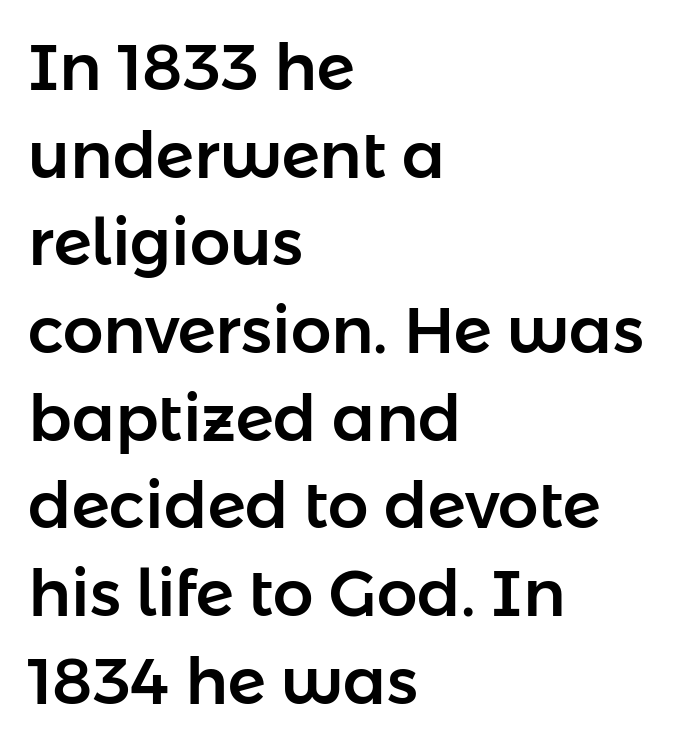
{"serif": "no", "italic": "no", "width": "normal", "stroke_contrast": "low", "x_height": "medium", "monospaced": "no", "underline": "no", "align": "left", "line_spacing": "normal", "line_spacing_ratio": 1.37, "letter_spacing": "normal", "letter_spacing_em": 0.0, "glyph_px": 64}
